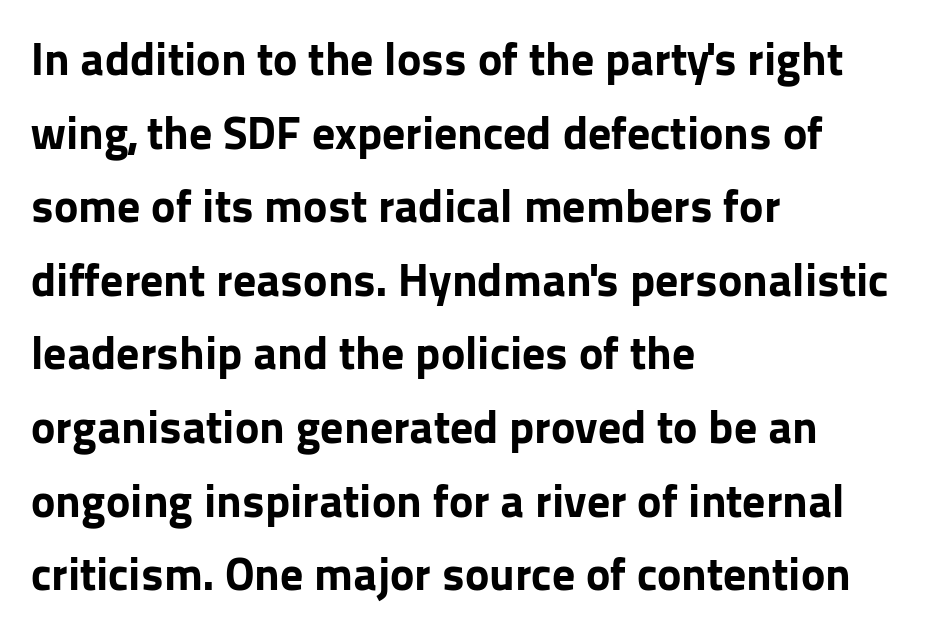
The image shows 46 px bold sans-serif type, upright; set left-aligned, normal line spacing (1.6x), normal letter spacing, not underlined; low stroke contrast and a medium x-height.
